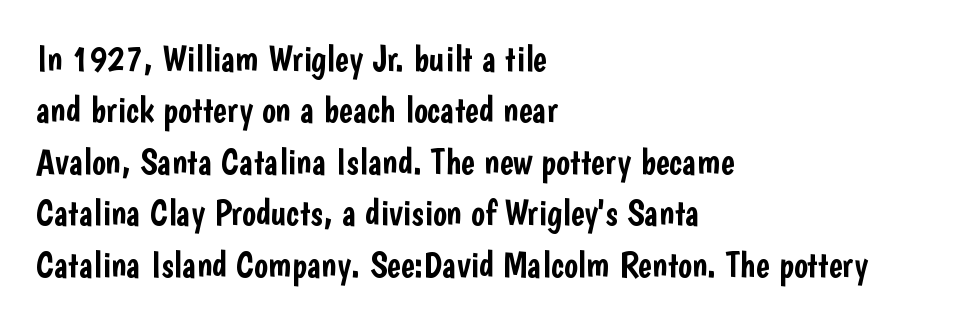
Q: Is the text italic (slanted)? A: No, it is upright.
Q: Is the typeface a serif or a sans-serif typeface? A: Sans-serif.
Q: Is the text underlined? A: No.
Q: How is the paragraph aligned? A: Left-aligned.
Q: Is the spacing between letters normal or unusually wide? A: Normal.
Q: Is the spacing between lines tight, normal or loose? A: Normal.
Q: Width (condensed, normal, or wide)? A: Condensed.
Q: Stroke contrast? A: Low.
Q: x-height? A: Medium.
Q: Monospaced? A: No.
